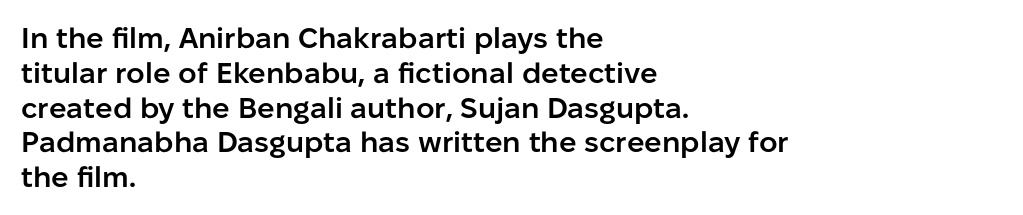
Q: Is the text bold? A: Semi-bold.
Q: Is the text italic (slanted)? A: No, it is upright.
Q: Is the typeface a serif or a sans-serif typeface? A: Sans-serif.
Q: Is the text underlined? A: No.
Q: How is the paragraph aligned? A: Left-aligned.
Q: Is the spacing between letters normal or unusually wide? A: Normal.
Q: Width (condensed, normal, or wide)? A: Normal.
Q: Stroke contrast? A: Low.
Q: x-height? A: Medium.
Q: Monospaced? A: No.
